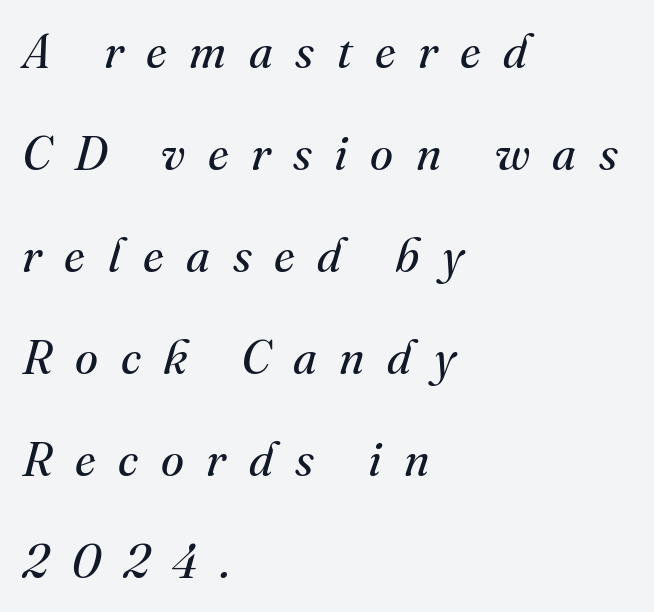
Q: Is the text bold? A: No.
Q: Is the text italic (slanted)? A: Yes, it leans right by about 16 degrees.
Q: Is the typeface a serif or a sans-serif typeface? A: Serif.
Q: Is the text underlined? A: No.
Q: How is the paragraph aligned? A: Left-aligned.
Q: Is the spacing between letters normal or unusually wide? A: Unusually wide.
Q: Is the spacing between lines tight, normal or loose? A: Loose.
Q: Width (condensed, normal, or wide)? A: Normal.
Q: Stroke contrast? A: Medium.
Q: x-height? A: Small.
Q: Monospaced? A: No.
